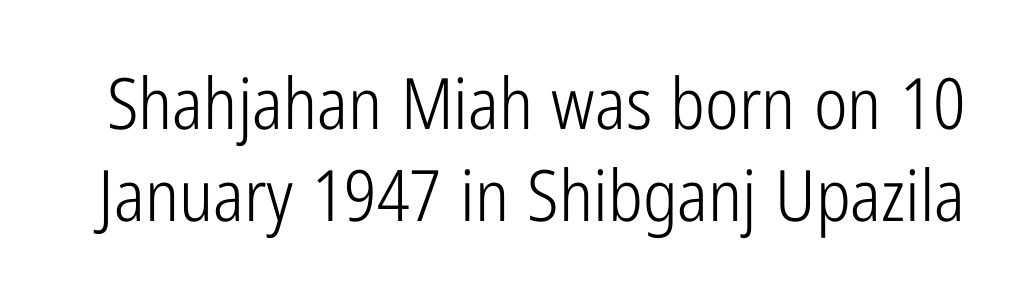
{"serif": "no", "italic": "no", "bold": "no", "weight": "light", "width": "condensed", "stroke_contrast": "low", "x_height": "medium", "monospaced": "no", "underline": "no", "line_spacing": "normal", "line_spacing_ratio": 1.3, "letter_spacing": "normal", "letter_spacing_em": 0.0, "glyph_px": 71}
